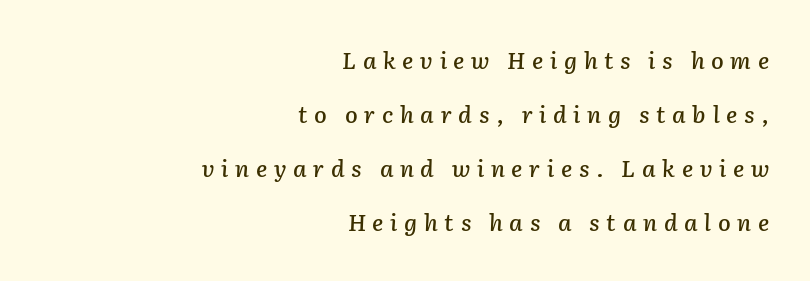
Q: Is the text italic (slanted)? A: Yes, it leans right by about 2 degrees.
Q: Is the text underlined? A: No.
Q: How is the paragraph aligned? A: Right-aligned.
Q: Is the spacing between letters normal or unusually wide? A: Unusually wide.
Q: Is the spacing between lines tight, normal or loose? A: Loose.
